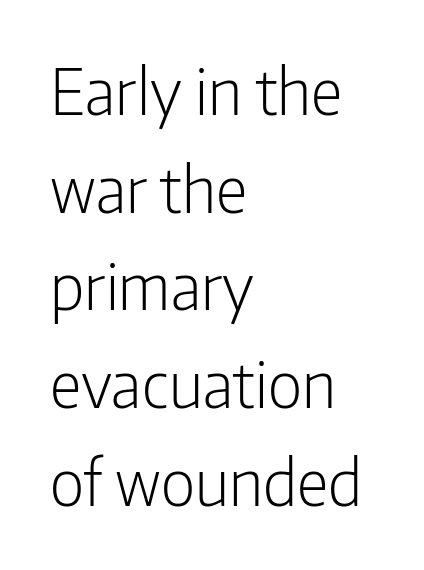
{"serif": "no", "italic": "no", "bold": "no", "weight": "light", "width": "condensed", "stroke_contrast": "low", "x_height": "medium", "monospaced": "no", "underline": "no", "align": "left", "line_spacing": "normal", "line_spacing_ratio": 1.55, "letter_spacing": "normal", "letter_spacing_em": 0.0, "glyph_px": 63}
